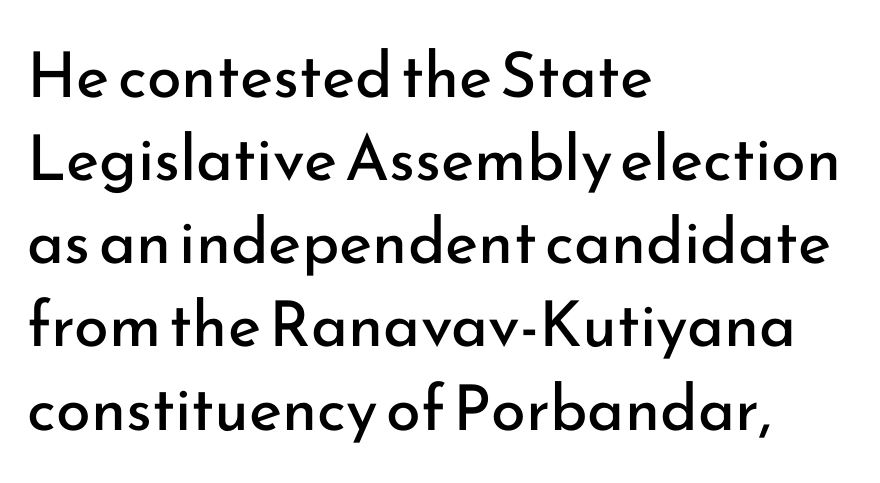
Q: Is the text bold? A: No.
Q: Is the text italic (slanted)? A: No, it is upright.
Q: Is the typeface a serif or a sans-serif typeface? A: Sans-serif.
Q: Is the text underlined? A: No.
Q: How is the paragraph aligned? A: Left-aligned.
Q: Is the spacing between letters normal or unusually wide? A: Normal.
Q: Is the spacing between lines tight, normal or loose? A: Normal.
Q: Width (condensed, normal, or wide)? A: Normal.
Q: Stroke contrast? A: Low.
Q: x-height? A: Small.
Q: Monospaced? A: No.
